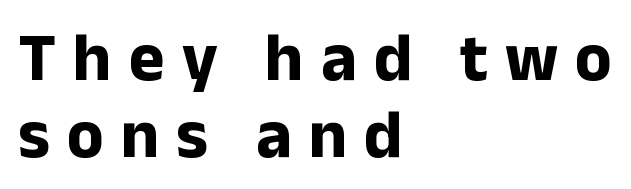
Designer's note — italics off, roman on. A typesetter would call this leading minimal, almost set solid. Anything drawn beneath the words? Only blank space. Pretty heavy lettering here — definitely bold. The glyphs in this specimen are sans serif. These lines are rendered in a variable-pitch font.
